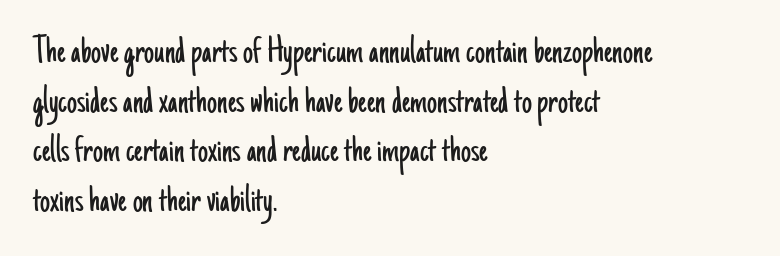
The image shows 40 px light, condensed sans-serif type, upright; set left-aligned, line spacing 1.24x, normal letter spacing, not underlined; low stroke contrast and a small x-height.
